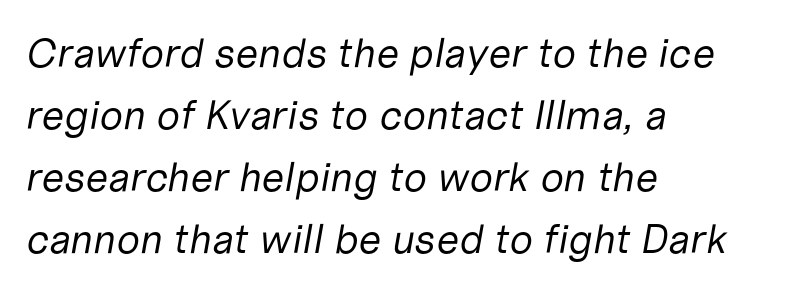
{"italic": "yes", "lean": "right", "slant_degrees": 10, "bold": "no", "weight": "regular", "width": "normal", "stroke_contrast": "low", "x_height": "medium", "monospaced": "no", "underline": "no", "align": "left", "line_spacing": "normal", "line_spacing_ratio": 1.51, "letter_spacing": "normal", "letter_spacing_em": 0.0, "glyph_px": 41}
